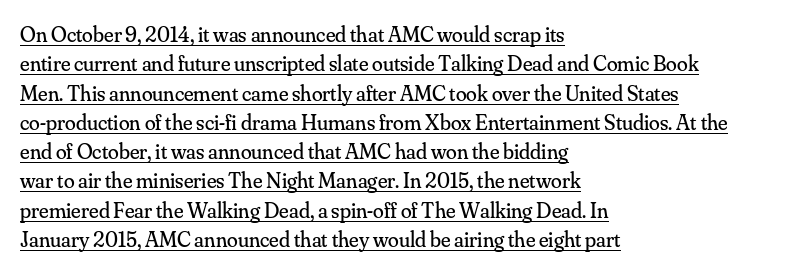
{"italic": "no", "bold": "no", "underline": "yes", "align": "left", "line_spacing": "normal", "line_spacing_ratio": 1.33, "letter_spacing": "normal", "letter_spacing_em": 0.0, "glyph_px": 22}
